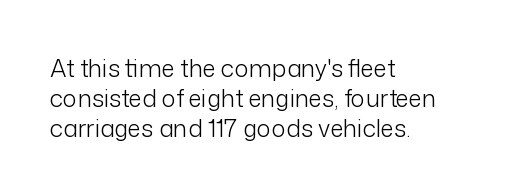
If you drew a line through each stem, it would be perfectly vertical. Tracking value appears to be zero — textbook default spacing. The rag falls on the right side of this text block. The face looks like a standard text weight, possibly lighter. The string is rendered with underlining switched off.
